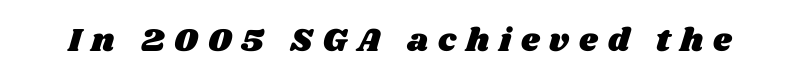
Anything drawn beneath the words? Only blank space. You could not count columns in this text — the font is proportionally spaced. A typesetter would call this heavily tracked-out type.
